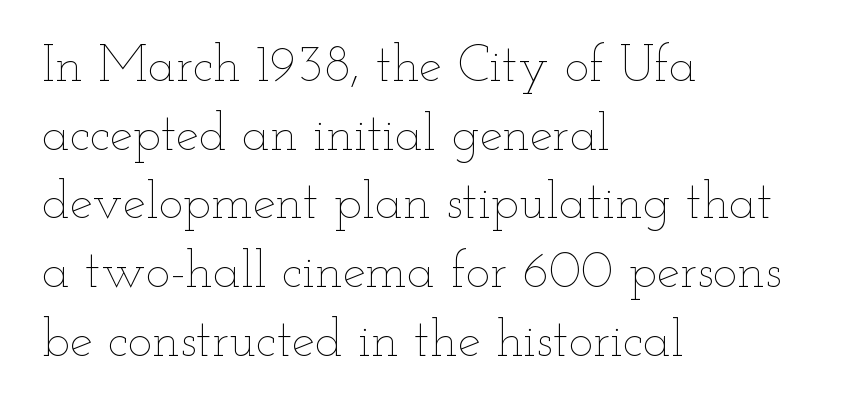
The image shows 52 px thin, wide type, upright; set left-aligned, normal line spacing (1.32x), normal letter spacing, not underlined; low stroke contrast and a small x-height.
